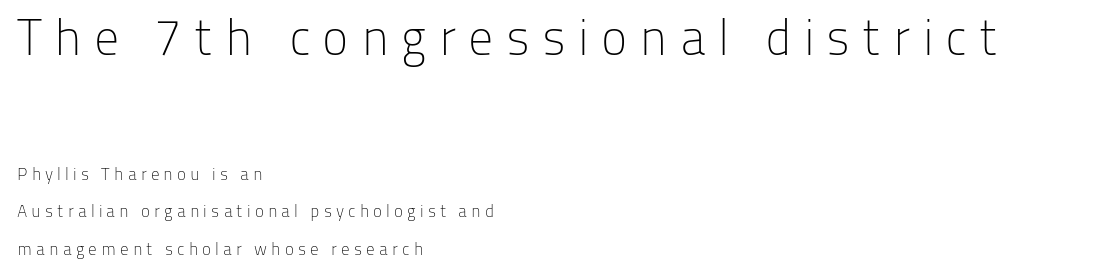
Examine the stroke ends and you'll find no serifs. Which chunk is bigger? The first one — the top block dwarfs the bottom. Rendered with straight, roman letterforms. These lines have a slow, spaced-out rhythm from letter to letter. Horizontal bands of white between lines are thick stripes. The lines in this sample share a left origin and differ only in where they stop.
